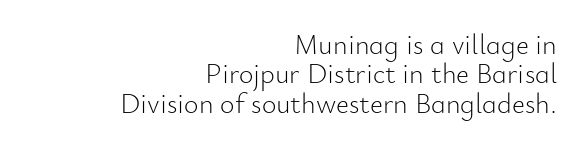
All the whitespace from short lines collects on the left. Quick note: not italic, upright. Is this a fixed-width face? No — the glyphs have proportional, varying widths. Lines of text with bare space underneath. The letters look calm and open, with moderate or lighter stems.
